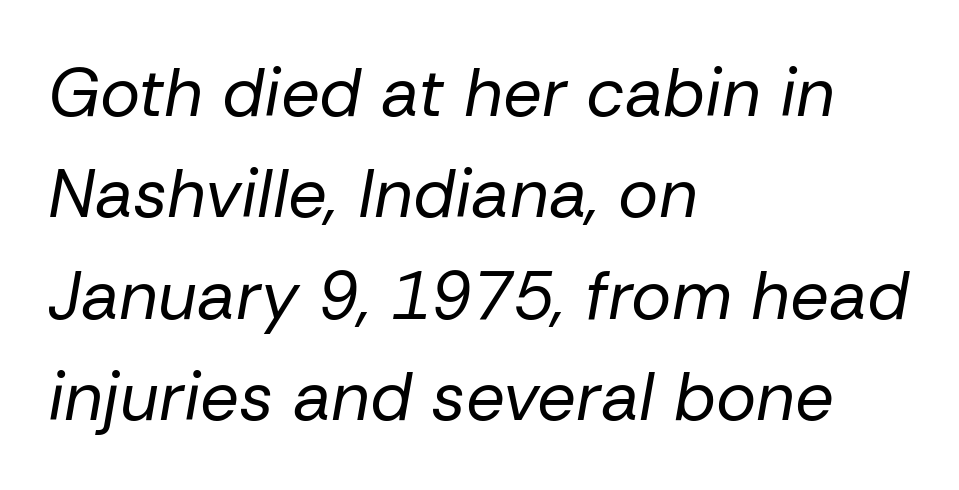
Designer's note — italics engaged. Here the designer chose a conventional face with non-uniform glyph widths. These lines stack with their left ends in a neat column. Is the letter spacing exaggerated? No — it looks like the ordinary default.
